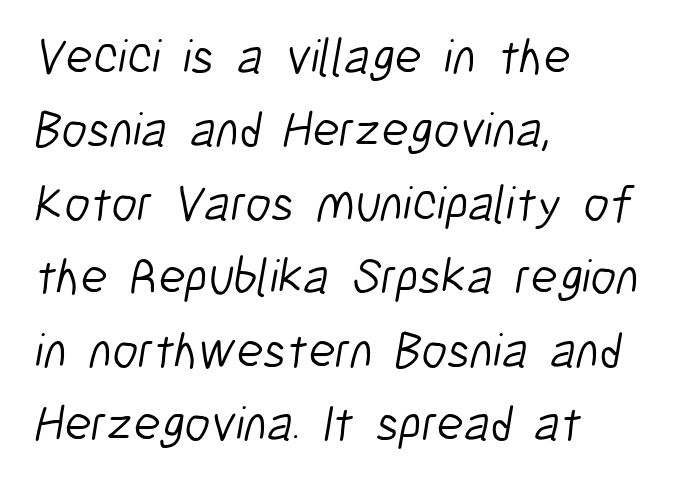
The image shows 50 px light, condensed sans-serif type; set left-aligned, normal line spacing (1.47x), normal letter spacing, not underlined; low stroke contrast and a medium x-height.
